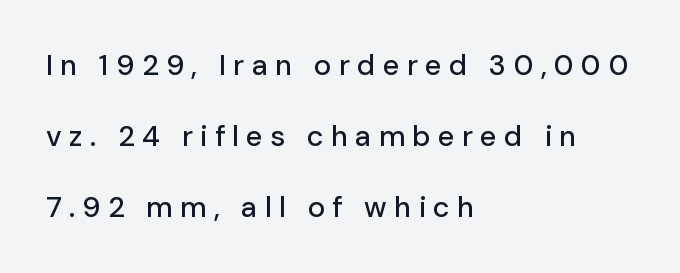
{"serif": "no", "italic": "no", "width": "normal", "stroke_contrast": "low", "x_height": "medium", "monospaced": "no", "underline": "no", "align": "left", "line_spacing": "loose", "line_spacing_ratio": 2.45, "letter_spacing": "wide", "letter_spacing_em": 0.25, "glyph_px": 29}
